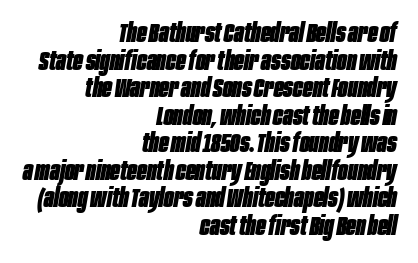
Q: Is the text bold? A: Yes.
Q: Is the text italic (slanted)? A: Yes, it leans right by about 10 degrees.
Q: Is the text underlined? A: No.
Q: How is the paragraph aligned? A: Right-aligned.
Q: Is the spacing between letters normal or unusually wide? A: Normal.
Q: Is the spacing between lines tight, normal or loose? A: Tight.
